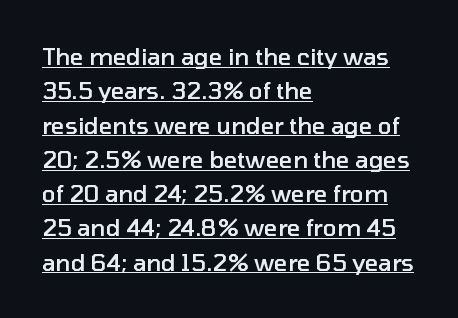
{"italic": "no", "bold": "semi", "underline": "yes", "align": "left", "line_spacing": "normal", "line_spacing_ratio": 1.49, "letter_spacing": "normal", "letter_spacing_em": 0.0, "glyph_px": 23}
